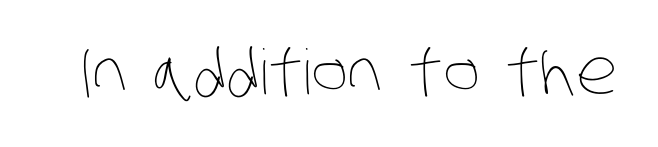
Q: Is the text bold? A: No.
Q: Is the text underlined? A: No.
Q: Is the spacing between letters normal or unusually wide? A: Normal.
Q: Width (condensed, normal, or wide)? A: Condensed.
Q: Stroke contrast? A: Low.
Q: x-height? A: Large.
Q: Monospaced? A: No.
